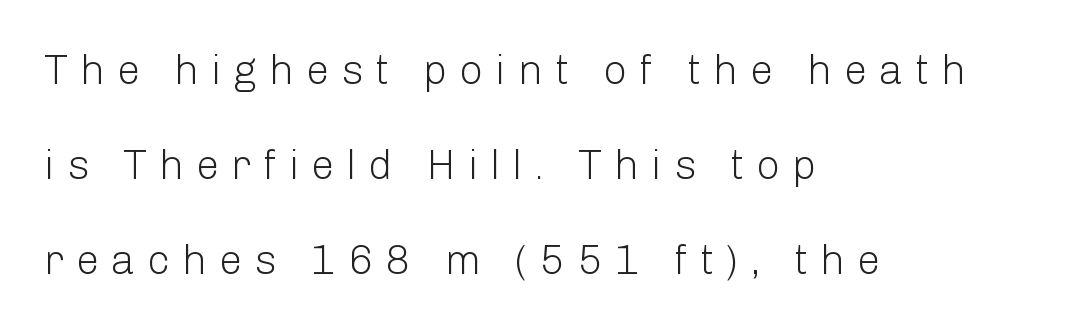
Q: Is the text bold? A: No.
Q: Is the text italic (slanted)? A: No, it is upright.
Q: Is the typeface a serif or a sans-serif typeface? A: Sans-serif.
Q: Is the text underlined? A: No.
Q: How is the paragraph aligned? A: Left-aligned.
Q: Is the spacing between letters normal or unusually wide? A: Unusually wide.
Q: Is the spacing between lines tight, normal or loose? A: Loose.
Q: Width (condensed, normal, or wide)? A: Normal.
Q: Stroke contrast? A: Low.
Q: x-height? A: Medium.
Q: Monospaced? A: No.
